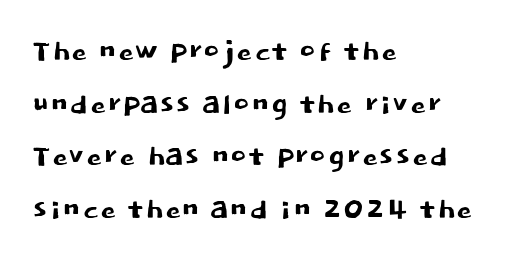
Q: Is the text italic (slanted)? A: No, it is upright.
Q: Is the typeface a serif or a sans-serif typeface? A: Sans-serif.
Q: Is the text underlined? A: No.
Q: How is the paragraph aligned? A: Left-aligned.
Q: Is the spacing between letters normal or unusually wide? A: Normal.
Q: Is the spacing between lines tight, normal or loose? A: Normal.
Q: Width (condensed, normal, or wide)? A: Normal.
Q: Stroke contrast? A: Low.
Q: x-height? A: Large.
Q: Monospaced? A: No.
